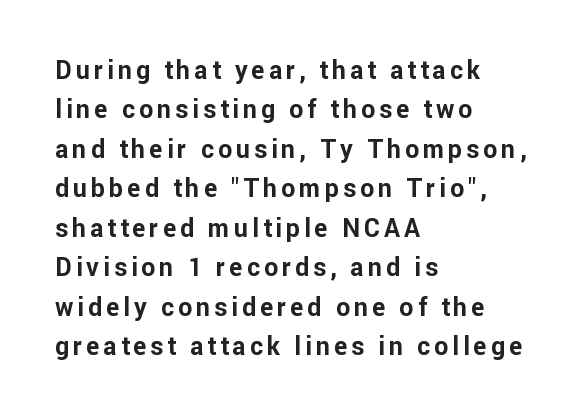
{"italic": "no", "bold": "yes", "underline": "no", "align": "left", "line_spacing": "normal", "line_spacing_ratio": 1.58, "glyph_px": 25}
